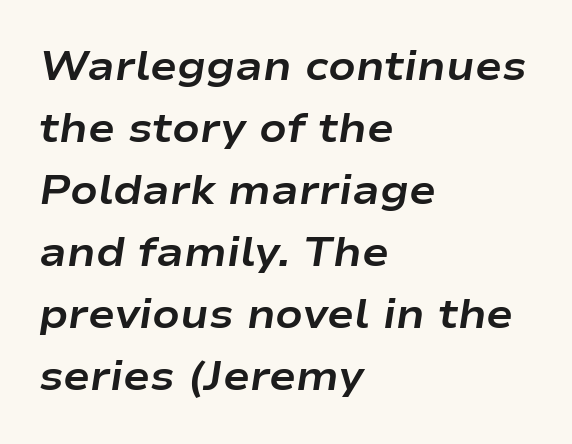
Weight check: bold — yes, fully. Each letter keeps its own natural width here, so spacing adapts to shape. Clear beneath every line of the passage. The text block is weighted toward the left margin, trailing off unevenly rightward. Default kerning and tracking; the words read as compact shapes. Looking at the ascenders, they clearly lean.
